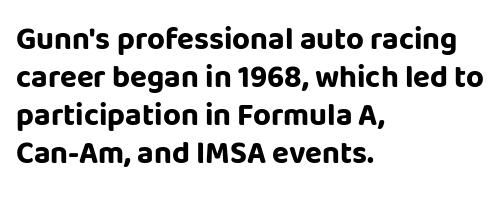
Q: Is the text bold? A: Yes.
Q: Is the text italic (slanted)? A: No, it is upright.
Q: Is the typeface a serif or a sans-serif typeface? A: Sans-serif.
Q: Is the text underlined? A: No.
Q: How is the paragraph aligned? A: Left-aligned.
Q: Is the spacing between letters normal or unusually wide? A: Normal.
Q: Width (condensed, normal, or wide)? A: Normal.
Q: Stroke contrast? A: Low.
Q: x-height? A: Large.
Q: Monospaced? A: No.
